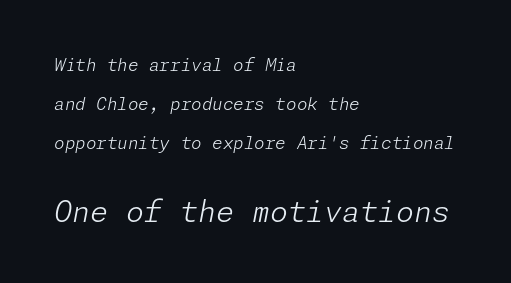
Q: Is the text bold? A: No.
Q: Is the text italic (slanted)? A: Yes, it leans right by about 11 degrees.
Q: Is the text underlined? A: No.
Q: How is the paragraph aligned? A: Left-aligned.
Q: Is the spacing between letters normal or unusually wide? A: Normal.
Q: Is the spacing between lines tight, normal or loose? A: Loose.
Q: Which block of text is set in a larger size, the first (top) or the second (bottom)? A: The second (bottom) one.
Q: Width (condensed, normal, or wide)? A: Normal.
Q: Stroke contrast? A: Low.
Q: x-height? A: Medium.
